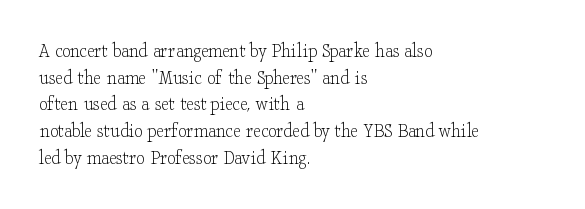
Q: Is the text bold? A: No.
Q: Is the text italic (slanted)? A: No, it is upright.
Q: Is the text underlined? A: No.
Q: How is the paragraph aligned? A: Left-aligned.
Q: Is the spacing between letters normal or unusually wide? A: Normal.
Q: Is the spacing between lines tight, normal or loose? A: Normal.
